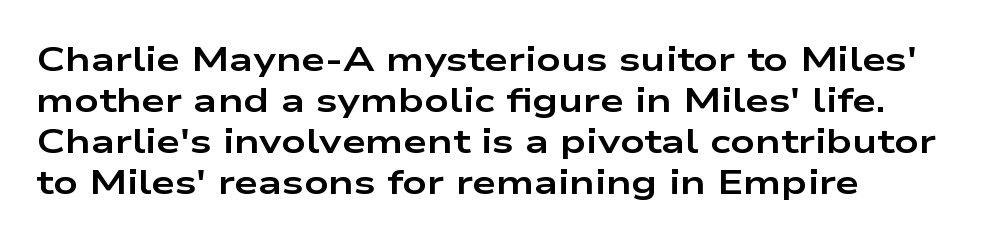
Q: Is the text bold? A: Yes.
Q: Is the text italic (slanted)? A: No, it is upright.
Q: Is the typeface a serif or a sans-serif typeface? A: Sans-serif.
Q: Is the text underlined? A: No.
Q: How is the paragraph aligned? A: Left-aligned.
Q: Is the spacing between letters normal or unusually wide? A: Normal.
Q: Width (condensed, normal, or wide)? A: Wide.
Q: Stroke contrast? A: Low.
Q: x-height? A: Medium.
Q: Monospaced? A: No.
